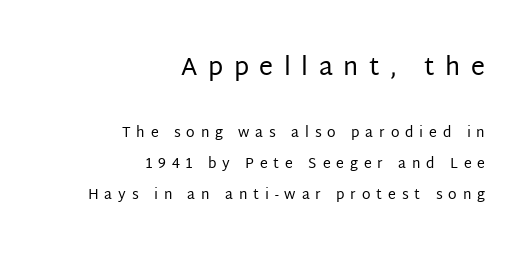
The rag falls on the left side of this text block. No italicization has been applied; the sample stays upright. Glyph-to-glyph distance is far greater than everyday printed text. Underline: absent. A student would notice the top passage is typeset larger than what follows.
